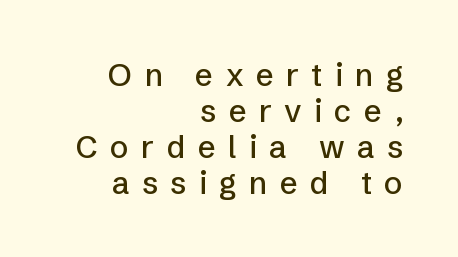
The glyphs in this specimen are sans serif. The setting favours the right margin, as signatures and pull-quotes sometimes do. Posture: upright roman. The passage shown has open, widely tracked lettering throughout. Proportional: the letters do not fall into vertical columns.
